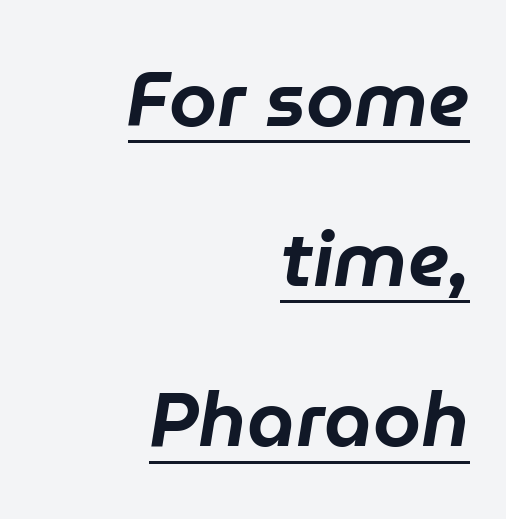
{"italic": "yes", "lean": "right", "slant_degrees": 9, "width": "normal", "stroke_contrast": "low", "x_height": "medium", "monospaced": "no", "underline": "yes", "align": "right", "line_spacing": "loose", "line_spacing_ratio": 2.08, "letter_spacing": "normal", "letter_spacing_em": 0.0, "glyph_px": 77}
